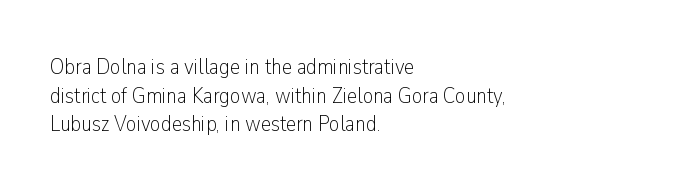
Beneath every word, the page is bare. On a weight scale, this lands at 450 or below. Look at the tracking — it's just the regular setting, nothing added. The typesetter chose a ragged-right arrangement here. Upright lettering throughout.
